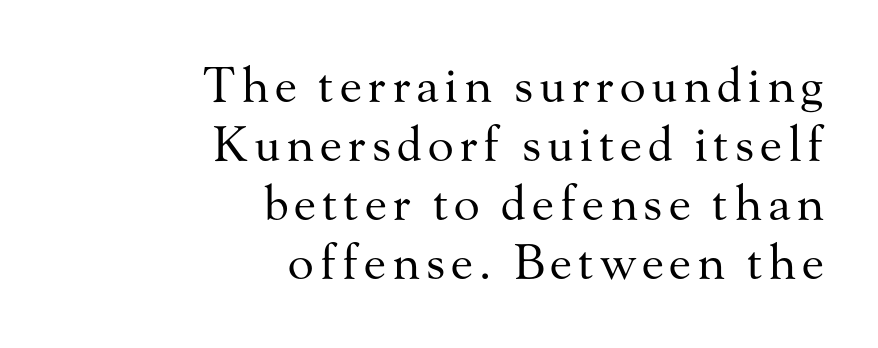
Q: Is the text bold? A: No.
Q: Is the text italic (slanted)? A: No, it is upright.
Q: Is the typeface a serif or a sans-serif typeface? A: Serif.
Q: Is the text underlined? A: No.
Q: How is the paragraph aligned? A: Right-aligned.
Q: Width (condensed, normal, or wide)? A: Normal.
Q: Stroke contrast? A: Medium.
Q: x-height? A: Small.
Q: Monospaced? A: No.
